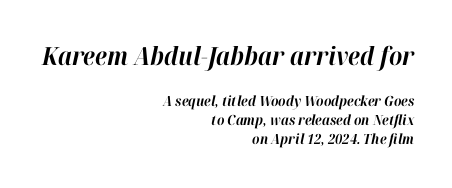
The image shows 25 px bold type, italic (leaning right); set right-aligned, normal line spacing (1.34x), normal letter spacing, not underlined; the first (top) block is 1.79x larger.
